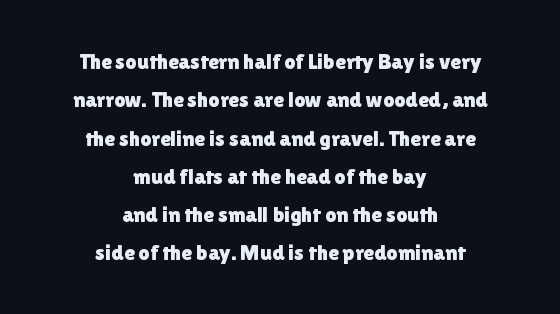
Q: Is the text italic (slanted)? A: No, it is upright.
Q: Is the text underlined? A: No.
Q: How is the paragraph aligned? A: Centered.
Q: Is the spacing between letters normal or unusually wide? A: Normal.
